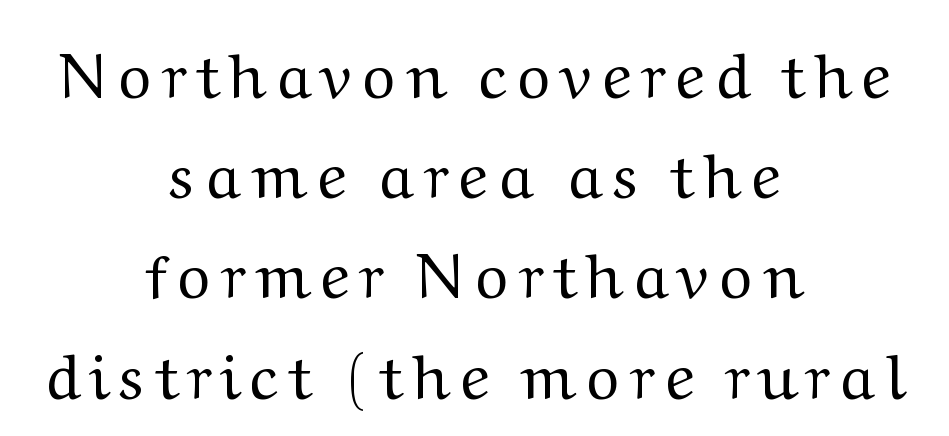
Q: Is the text bold? A: No.
Q: Is the text italic (slanted)? A: No, it is upright.
Q: Is the typeface a serif or a sans-serif typeface? A: Serif.
Q: Is the text underlined? A: No.
Q: How is the paragraph aligned? A: Centered.
Q: Is the spacing between letters normal or unusually wide? A: Unusually wide.
Q: Is the spacing between lines tight, normal or loose? A: Normal.
Q: Width (condensed, normal, or wide)? A: Normal.
Q: Stroke contrast? A: Medium.
Q: x-height? A: Medium.
Q: Monospaced? A: No.
